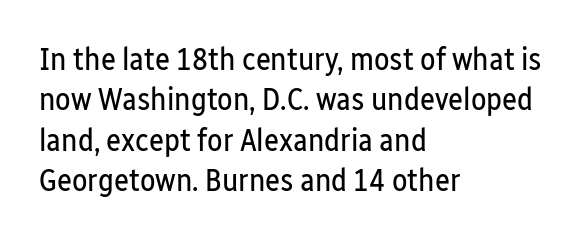
The gap between lines stays unmarked. Is this a fixed-width face? No — the glyphs have proportional, varying widths. What's the leading like? Ordinary, nothing unusual. Unlike italic type, these characters show no tilt at all. Nope, no serifs anywhere on these letters.
